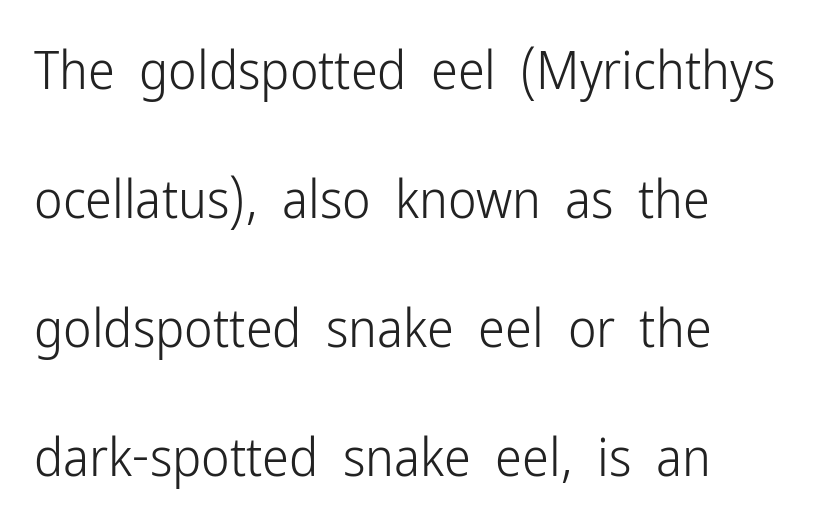
The image shows 54 px light, condensed sans-serif type, upright; set left-aligned, loose line spacing (2.39x), normal letter spacing, not underlined; low stroke contrast and a medium x-height.
